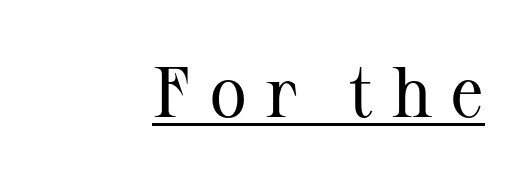
Q: Is the text bold? A: No.
Q: Is the text italic (slanted)? A: No, it is upright.
Q: Is the typeface a serif or a sans-serif typeface? A: Serif.
Q: Is the text underlined? A: Yes.
Q: Is the spacing between letters normal or unusually wide? A: Unusually wide.
Q: Width (condensed, normal, or wide)? A: Normal.
Q: Stroke contrast? A: Medium.
Q: x-height? A: Medium.
Q: Monospaced? A: No.
